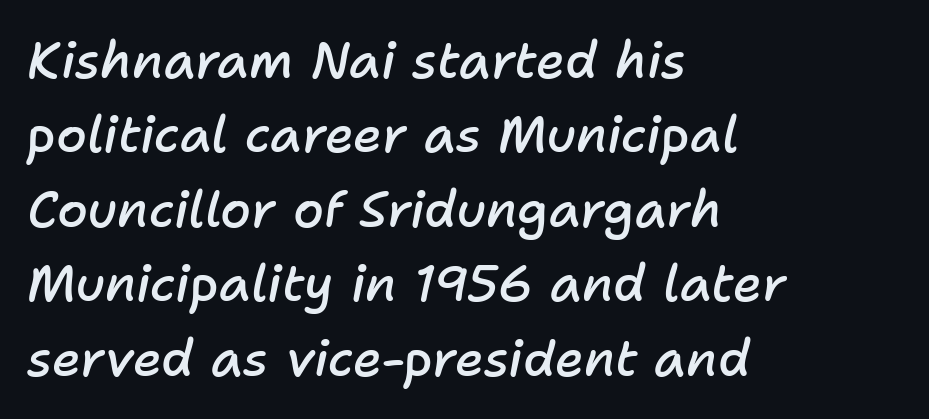
The area under the type is left untouched. Weight: semibold (demi). Nobody touched the tracking dial on this one. Honestly, the row spacing looks completely unremarkable. One-word summary of the alignment: left.
